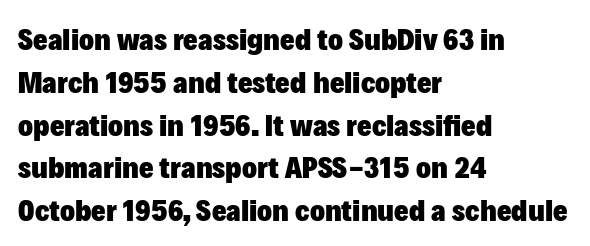
{"serif": "no", "italic": "no", "bold": "yes", "weight": "heavy", "width": "normal", "stroke_contrast": "low", "x_height": "medium", "monospaced": "no", "underline": "no", "align": "left", "line_spacing": "normal", "line_spacing_ratio": 1.38, "letter_spacing": "normal", "letter_spacing_em": 0.0, "glyph_px": 31}
